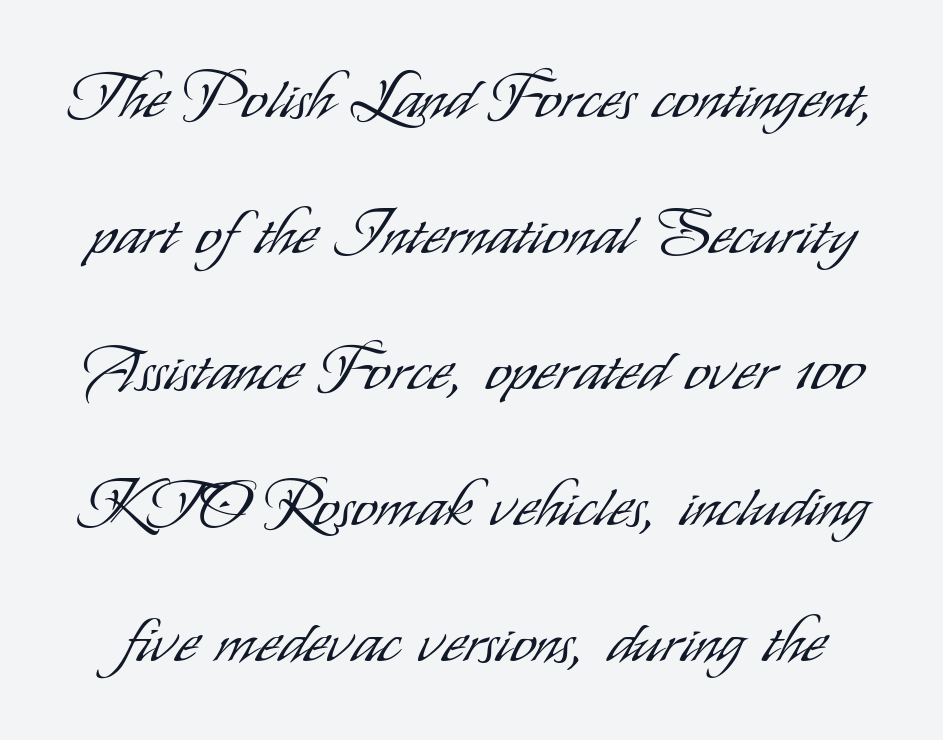
The rendering uses natural spacing where letterforms have individual widths. Serifs: no, the terminals of the letterforms are clean. The typeface has the unassuming heft of standard copy or less.
